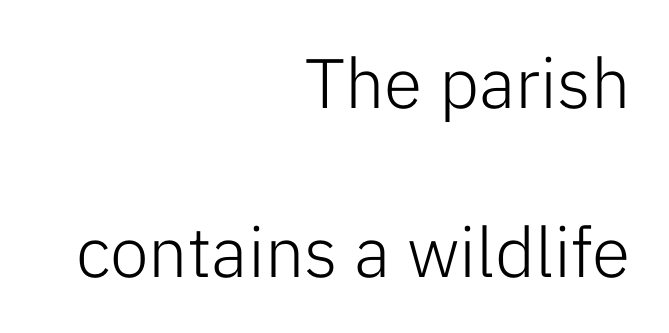
The image shows 70 px light sans-serif type, upright; set right-aligned, loose line spacing (2.42x), normal letter spacing, not underlined; low stroke contrast and a medium x-height.
